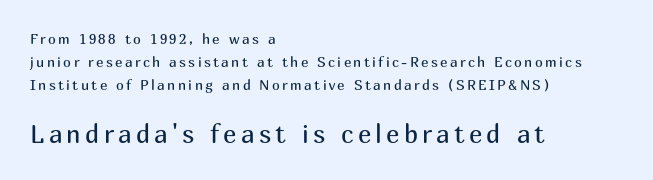
The image shows 25 px text type, upright; set left-aligned, normal line spacing (1.63x), not underlined; the second (bottom) block is 1.79x larger.
